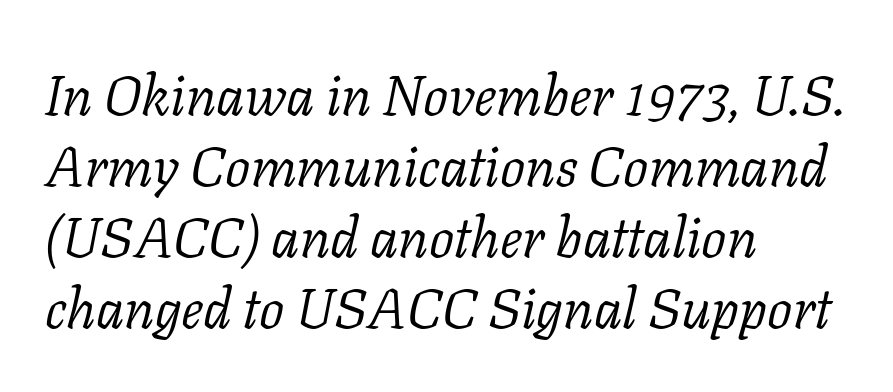
{"serif": "yes", "italic": "yes", "lean": "right", "slant_degrees": 11, "bold": "no", "weight": "light", "width": "normal", "stroke_contrast": "low", "x_height": "medium", "monospaced": "no", "underline": "no", "align": "left", "line_spacing": "normal", "line_spacing_ratio": 1.27, "letter_spacing": "normal", "letter_spacing_em": 0.0, "glyph_px": 56}
